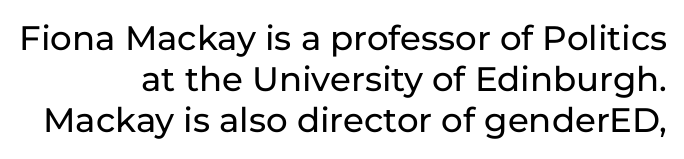
Q: Is the text italic (slanted)? A: No, it is upright.
Q: Is the typeface a serif or a sans-serif typeface? A: Sans-serif.
Q: Is the text underlined? A: No.
Q: How is the paragraph aligned? A: Right-aligned.
Q: Is the spacing between letters normal or unusually wide? A: Normal.
Q: Width (condensed, normal, or wide)? A: Normal.
Q: Stroke contrast? A: Low.
Q: x-height? A: Medium.
Q: Monospaced? A: No.
